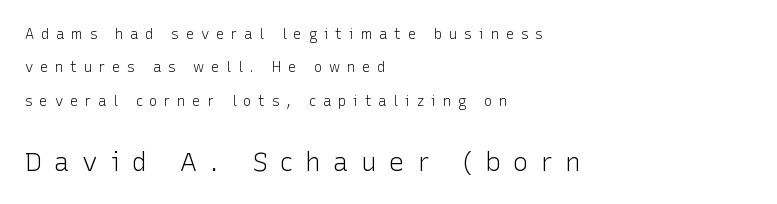
Q: Is the text bold? A: No.
Q: Is the text italic (slanted)? A: No, it is upright.
Q: Is the text underlined? A: No.
Q: How is the paragraph aligned? A: Left-aligned.
Q: Is the spacing between letters normal or unusually wide? A: Unusually wide.
Q: Is the spacing between lines tight, normal or loose? A: Loose.
Q: Which block of text is set in a larger size, the first (top) or the second (bottom)? A: The second (bottom) one.
